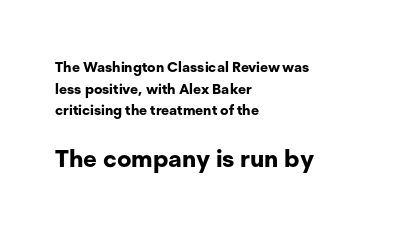
Q: Is the text bold? A: Yes.
Q: Is the text italic (slanted)? A: No, it is upright.
Q: Is the text underlined? A: No.
Q: How is the paragraph aligned? A: Left-aligned.
Q: Is the spacing between letters normal or unusually wide? A: Normal.
Q: Is the spacing between lines tight, normal or loose? A: Normal.
Q: Which block of text is set in a larger size, the first (top) or the second (bottom)? A: The second (bottom) one.
